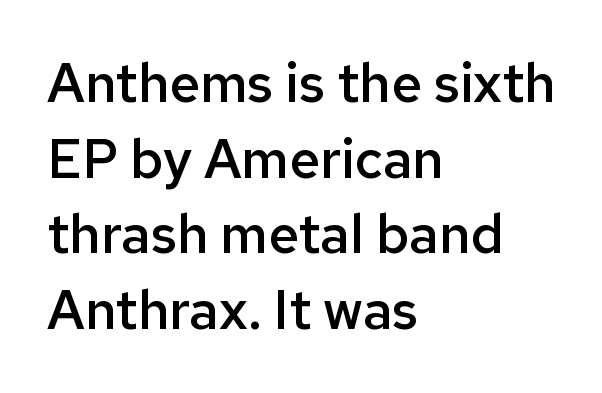
The image shows 54 px semibold sans-serif type, upright; set left-aligned, normal line spacing (1.4x), normal letter spacing, not underlined; low stroke contrast and a medium x-height.
